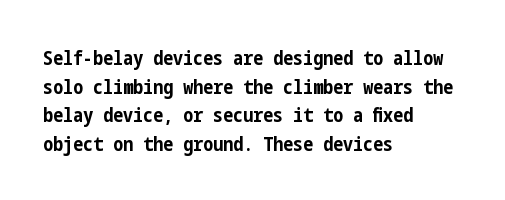
{"italic": "no", "bold": "yes", "underline": "no", "align": "left", "line_spacing": "normal", "line_spacing_ratio": 1.43, "letter_spacing": "normal", "letter_spacing_em": 0.0, "glyph_px": 20}
